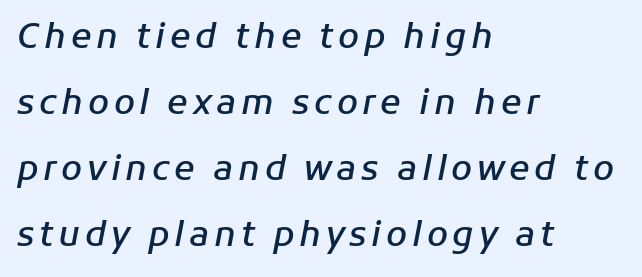
Q: Is the text bold? A: Semi-bold.
Q: Is the text italic (slanted)? A: Yes, it leans right by about 11 degrees.
Q: Is the text underlined? A: No.
Q: How is the paragraph aligned? A: Left-aligned.
Q: Is the spacing between lines tight, normal or loose? A: Loose.
Q: Width (condensed, normal, or wide)? A: Normal.
Q: Stroke contrast? A: Low.
Q: x-height? A: Medium.
Q: Monospaced? A: No.
